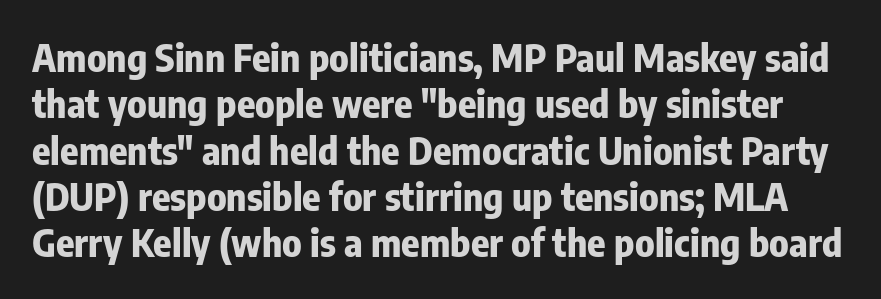
The image shows 38 px bold, condensed sans-serif type, upright; set line spacing 1.22x, normal letter spacing, not underlined; low stroke contrast and a medium x-height.
